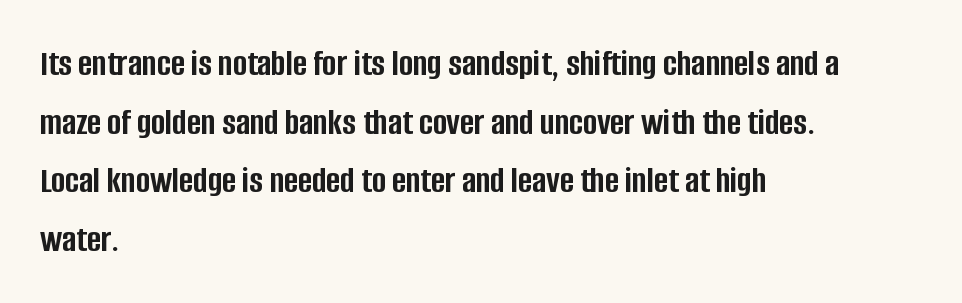
Q: Is the text bold? A: Yes.
Q: Is the text italic (slanted)? A: No, it is upright.
Q: Is the typeface a serif or a sans-serif typeface? A: Sans-serif.
Q: Is the text underlined? A: No.
Q: How is the paragraph aligned? A: Left-aligned.
Q: Is the spacing between letters normal or unusually wide? A: Normal.
Q: Is the spacing between lines tight, normal or loose? A: Normal.
Q: Width (condensed, normal, or wide)? A: Condensed.
Q: Stroke contrast? A: Low.
Q: x-height? A: Large.
Q: Monospaced? A: No.
